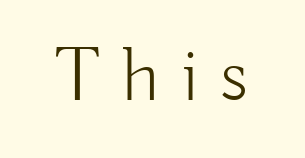
The letters advance in unequal steps, a hallmark of proportional type. Upright lettering throughout. The letters carry no serifs — their stems end cleanly without finishing strokes. Each row of text sits above clean, open space. This rendering widens character spacing well past its baseline value.
